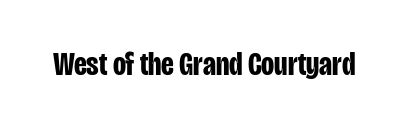
Q: Is the text bold? A: Yes.
Q: Is the text italic (slanted)? A: No, it is upright.
Q: Is the typeface a serif or a sans-serif typeface? A: Sans-serif.
Q: Is the text underlined? A: No.
Q: Is the spacing between letters normal or unusually wide? A: Normal.
Q: Width (condensed, normal, or wide)? A: Condensed.
Q: Stroke contrast? A: Low.
Q: x-height? A: Large.
Q: Monospaced? A: No.
